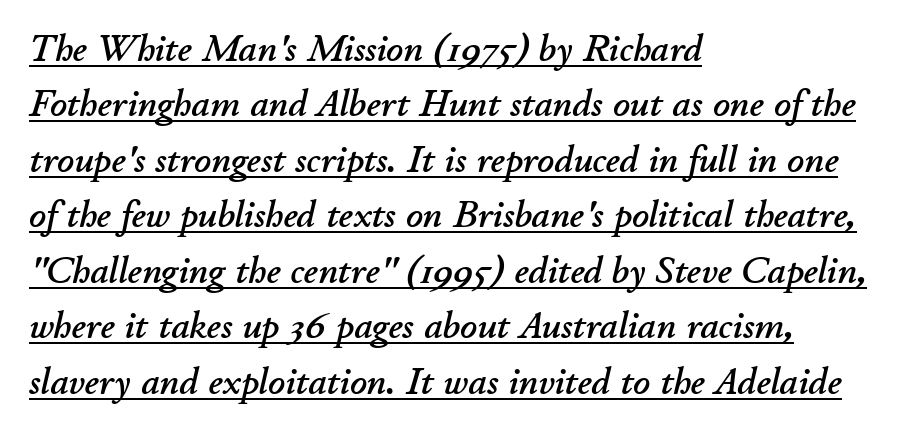
Would a proofreader flag this as italicized? Yes. Students, observe the line beneath the letters — that is underlining. The letters advance in unequal steps, a hallmark of proportional type. The letterforms sit shoulder to shoulder at normal distance.
